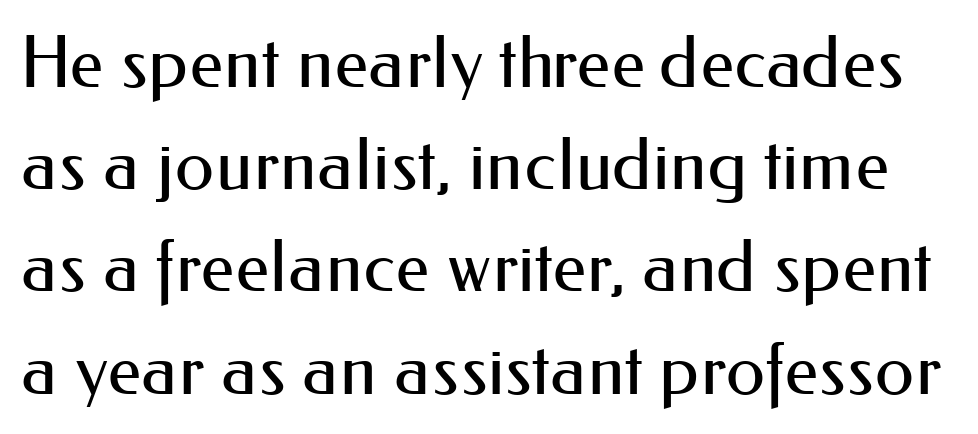
The image shows 71 px regular-weight sans-serif type, upright; set normal line spacing (1.44x), normal letter spacing, not underlined; medium stroke contrast and a small x-height.
